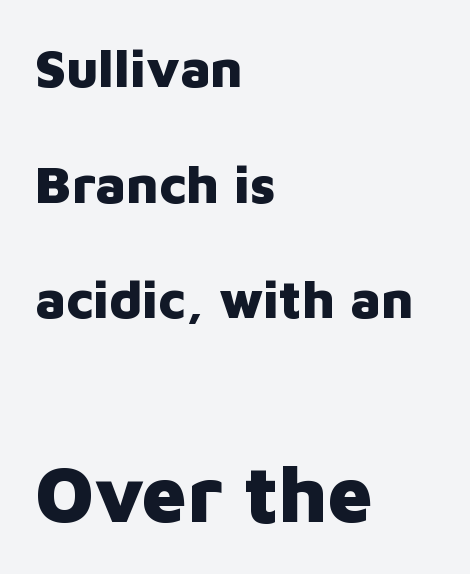
{"serif": "no", "italic": "no", "bold": "yes", "weight": "heavy", "width": "normal", "stroke_contrast": "low", "x_height": "medium", "monospaced": "no", "underline": "no", "align": "left", "line_spacing": "loose", "line_spacing_ratio": 2.18, "letter_spacing": "normal", "letter_spacing_em": 0.0, "larger_block": "second", "size_ratio": 1.49, "glyph_px": 79}
